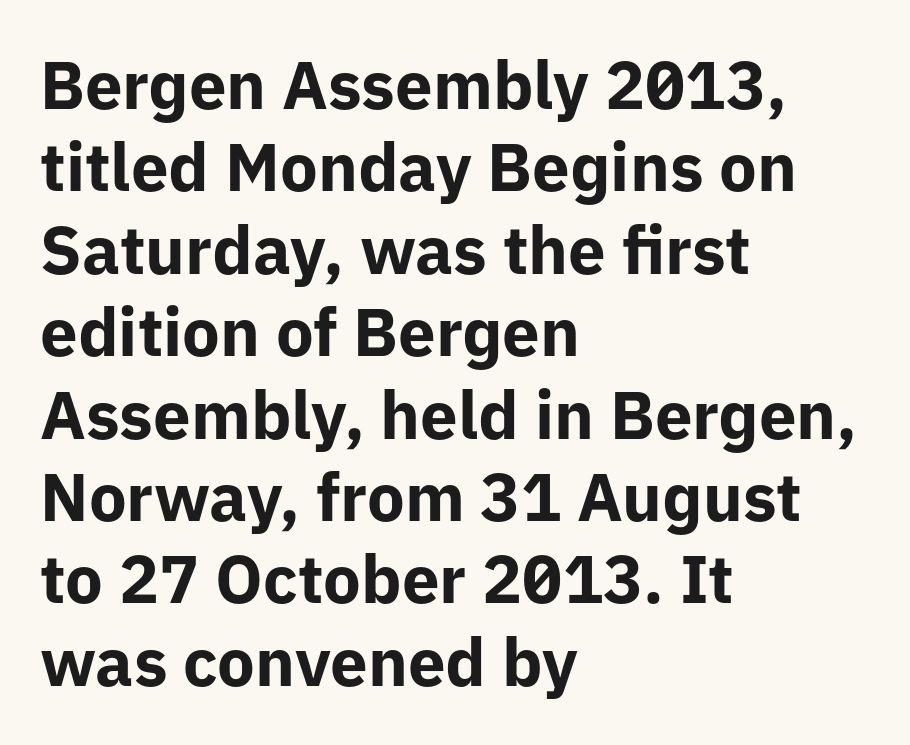
The specimen omits any rule beneath the text block's lines. All the whitespace from short lines collects on the right. The specimen reads as upright at a glance. A typesetter would call this proportional, since set widths differ per character.
